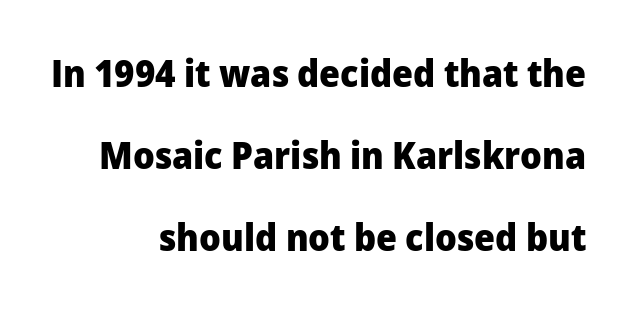
{"serif": "no", "italic": "no", "bold": "yes", "weight": "heavy", "width": "normal", "stroke_contrast": "low", "x_height": "medium", "monospaced": "no", "underline": "no", "align": "right", "line_spacing": "loose", "line_spacing_ratio": 2.16, "letter_spacing": "normal", "letter_spacing_em": 0.0, "glyph_px": 38}
